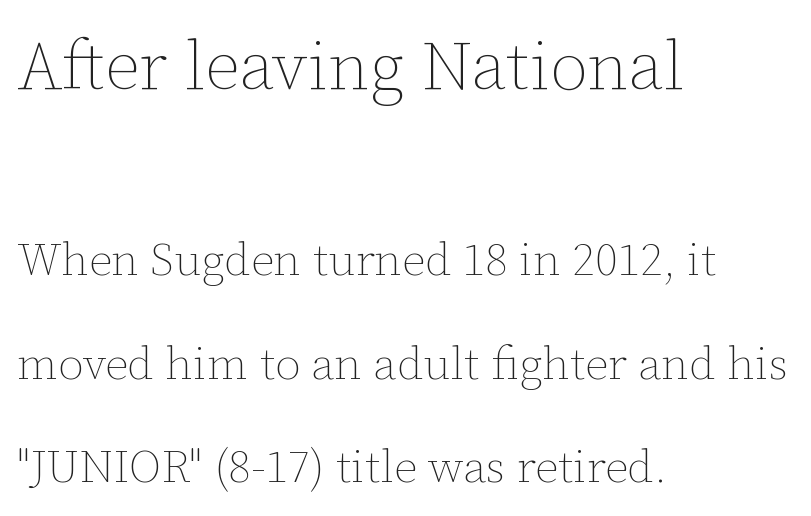
Q: Is the text bold? A: No.
Q: Is the text italic (slanted)? A: No, it is upright.
Q: Is the text underlined? A: No.
Q: How is the paragraph aligned? A: Left-aligned.
Q: Is the spacing between letters normal or unusually wide? A: Normal.
Q: Is the spacing between lines tight, normal or loose? A: Loose.
Q: Which block of text is set in a larger size, the first (top) or the second (bottom)? A: The first (top) one.
Q: Width (condensed, normal, or wide)? A: Normal.
Q: Stroke contrast? A: Low.
Q: x-height? A: Medium.
Q: Monospaced? A: No.
